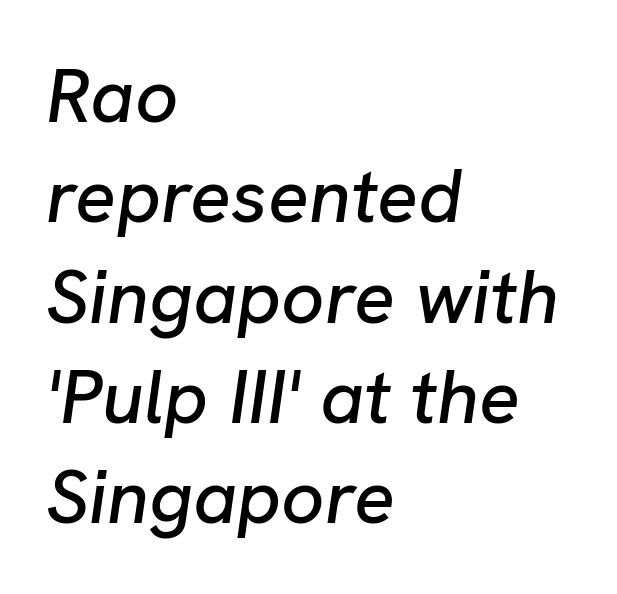
Q: Is the text italic (slanted)? A: Yes, it leans right by about 8 degrees.
Q: Is the text underlined? A: No.
Q: How is the paragraph aligned? A: Left-aligned.
Q: Is the spacing between letters normal or unusually wide? A: Normal.
Q: Is the spacing between lines tight, normal or loose? A: Normal.
Q: Width (condensed, normal, or wide)? A: Normal.
Q: Stroke contrast? A: Low.
Q: x-height? A: Medium.
Q: Monospaced? A: No.
